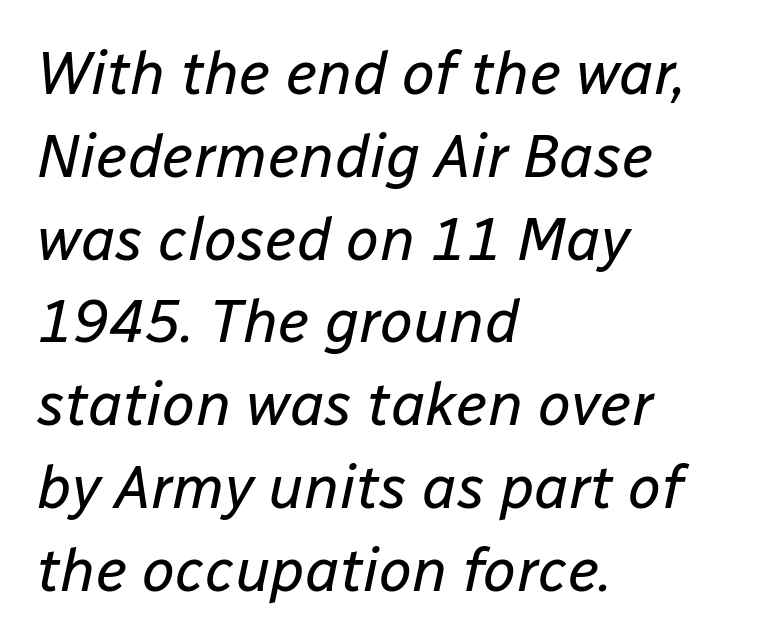
Beneath every word, the page is bare. Here the glyphs are tracked normally, forming tight word shapes. Bold? No — there's no thickening of the strokes. Does the leading feel generous? No, just average.
